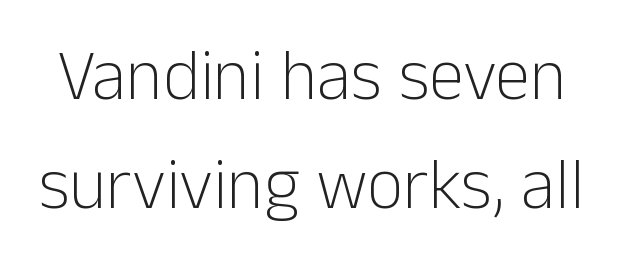
Type style note: lacks serifs. Is this a heavy cut? Hardly; it is regular or lighter. Looks like regular typesetting: each glyph gets only the width it needs. Tracking here is standard; glyphs follow each other at the usual distance. Beneath every word, the page is bare. This sample uses an upright cut, with every glyph sitting square on the baseline.
